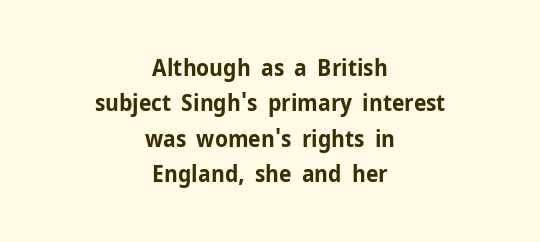
The image shows 23 px bold type, upright; set centered, normal line spacing (1.54x), normal letter spacing, not underlined.
